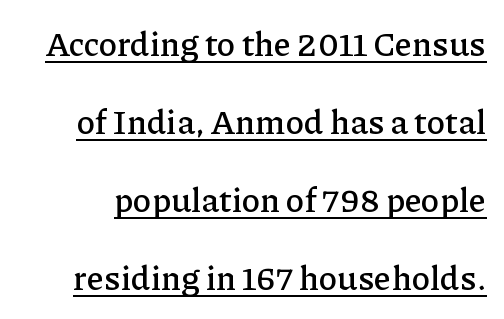
The image shows 34 px serif type, upright; set loose line spacing (2.29x), normal letter spacing, underlined; low stroke contrast and a medium x-height.
